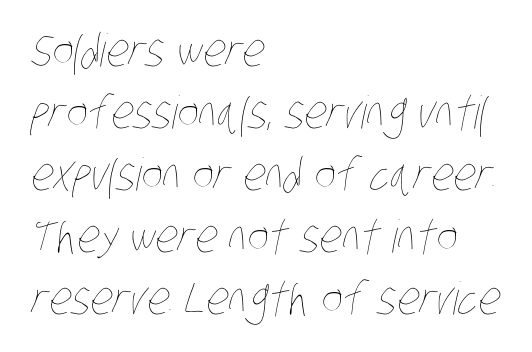
{"bold": "no", "weight": "thin", "width": "condensed", "stroke_contrast": "low", "x_height": "large", "monospaced": "no", "underline": "no", "align": "left", "line_spacing": "normal", "line_spacing_ratio": 1.38, "letter_spacing": "normal", "letter_spacing_em": 0.0, "glyph_px": 45}
